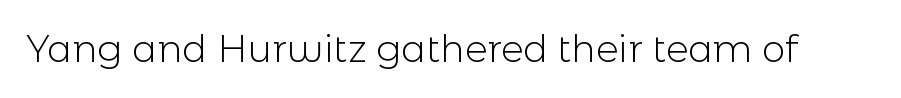
{"serif": "no", "italic": "no", "bold": "no", "weight": "light", "width": "normal", "x_height": "medium", "monospaced": "no", "underline": "no", "letter_spacing": "normal", "letter_spacing_em": 0.0, "glyph_px": 37}
